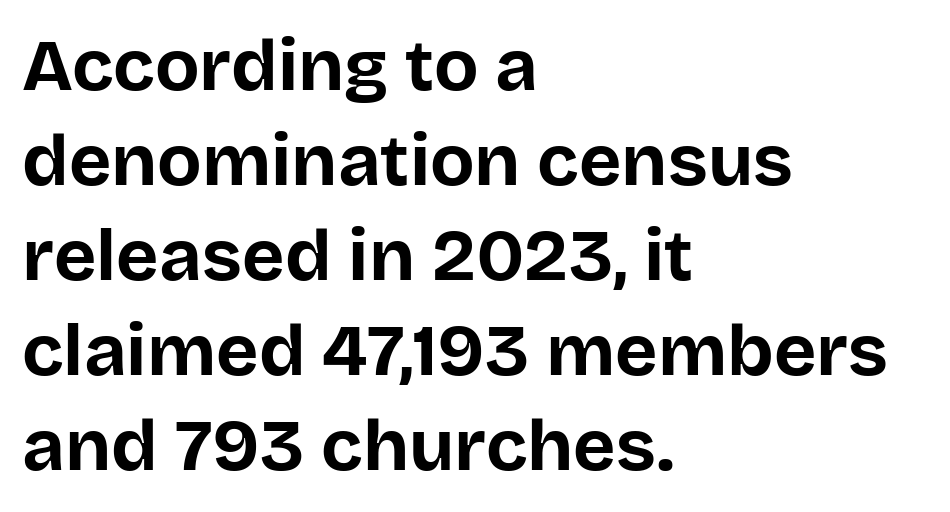
The image shows 73 px bold sans-serif type, upright; set left-aligned, normal line spacing (1.3x), normal letter spacing, not underlined; low stroke contrast and a large x-height.
